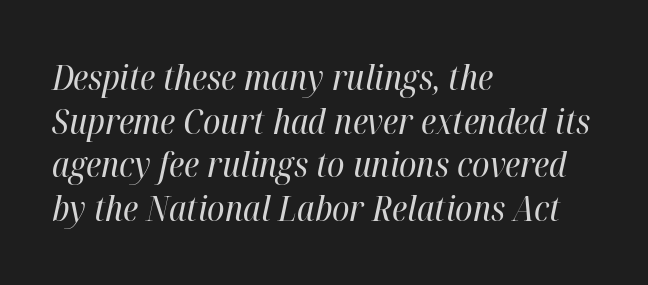
The image shows 35 px regular-weight, condensed type, italic (leaning right); set left-aligned, normal line spacing (1.25x), normal letter spacing, not underlined; high stroke contrast and a medium x-height.
